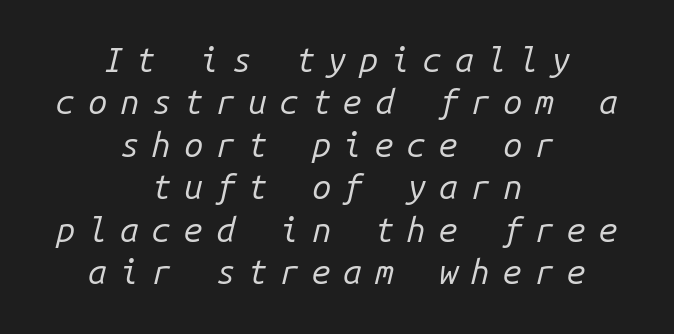
The gap between lines stays unmarked. Does extra space separate the letters? Yes, quite a lot of it. Weight: not bold — regular or lighter. A typesetter would call this monospace, since all characters share one set width.
